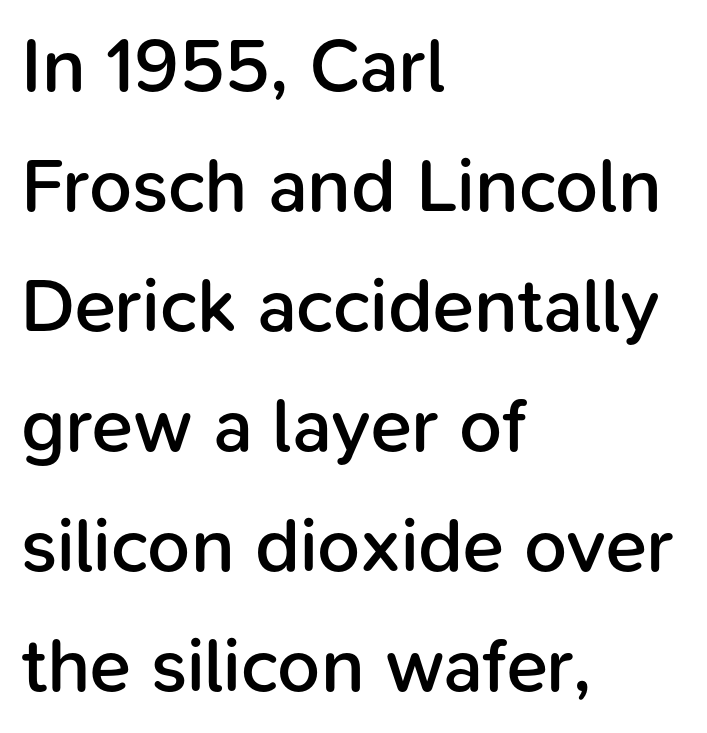
{"serif": "no", "italic": "no", "bold": "semi", "weight": "semibold", "width": "normal", "stroke_contrast": "low", "x_height": "medium", "monospaced": "no", "underline": "no", "align": "left", "line_spacing": "normal", "line_spacing_ratio": 1.58, "letter_spacing": "normal", "letter_spacing_em": 0.0, "glyph_px": 76}
